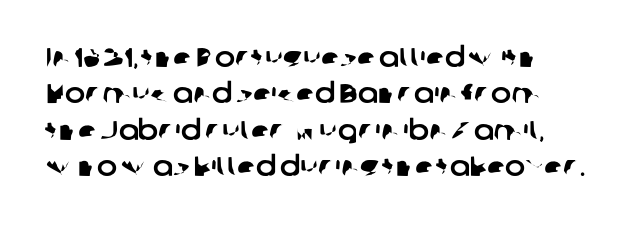
Q: Is the text underlined? A: No.
Q: Is the spacing between letters normal or unusually wide? A: Normal.
Q: Is the spacing between lines tight, normal or loose? A: Normal.
